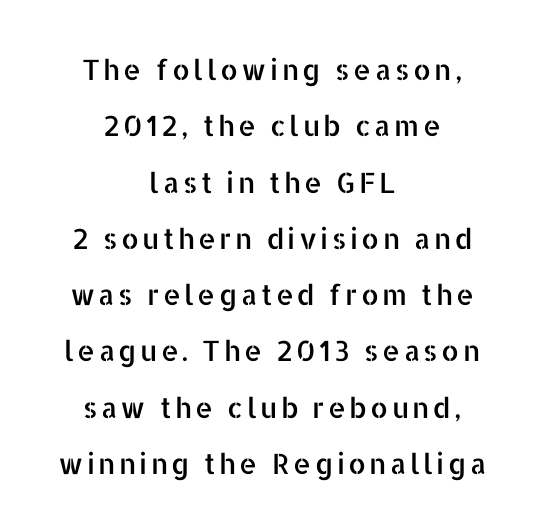
Q: Is the text italic (slanted)? A: No, it is upright.
Q: Is the typeface a serif or a sans-serif typeface? A: Sans-serif.
Q: Is the text underlined? A: No.
Q: How is the paragraph aligned? A: Centered.
Q: Is the spacing between lines tight, normal or loose? A: Loose.
Q: Width (condensed, normal, or wide)? A: Normal.
Q: Stroke contrast? A: Low.
Q: x-height? A: Medium.
Q: Monospaced? A: No.
